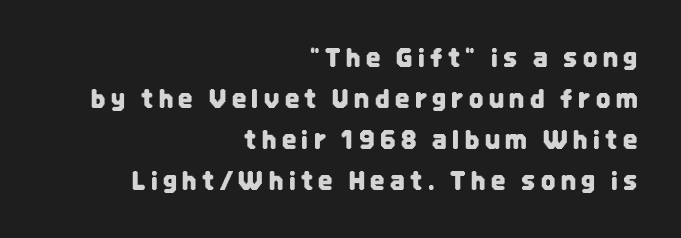
The image shows 25 px text type, upright; set right-aligned, normal line spacing (1.64x), unusually wide letter spacing (+0.22 em), not underlined.
